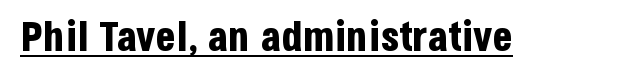
The face used here is proportionally spaced, like ordinary book or web type. The typesetting leans heavy: a genuine bold. Characters remain perfectly vertical along every line. Like a heading marked for emphasis, these lines bear an underscore.
